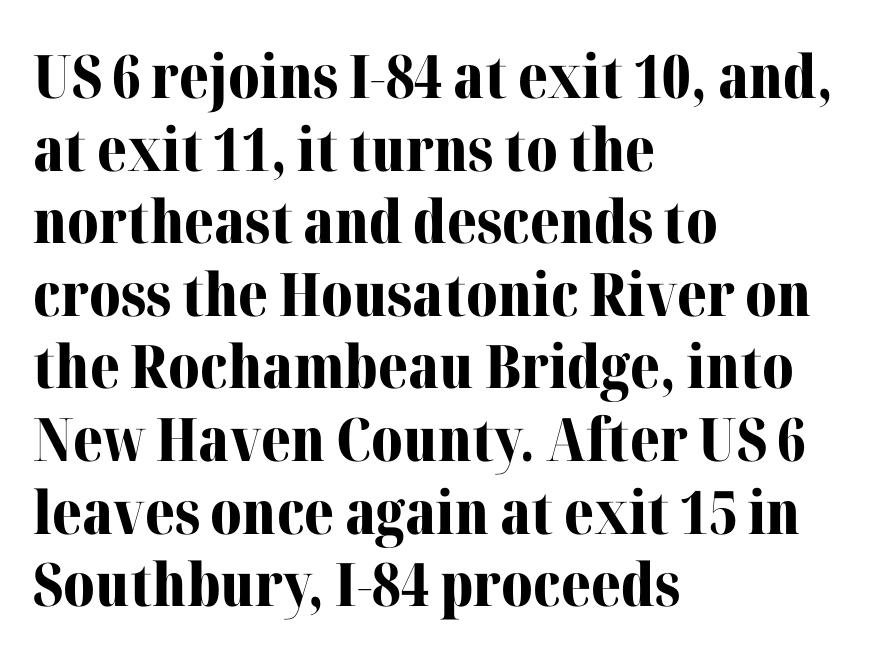
The image shows 60 px bold serif type, upright; set left-aligned, line spacing 1.21x, normal letter spacing, not underlined; medium stroke contrast and a medium x-height.
